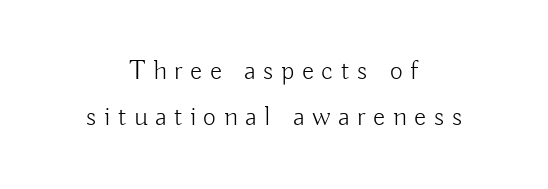
{"serif": "no", "italic": "no", "bold": "no", "weight": "light", "width": "normal", "stroke_contrast": "low", "x_height": "small", "monospaced": "no", "underline": "no", "align": "center", "line_spacing": "normal", "line_spacing_ratio": 1.65, "letter_spacing": "wide", "letter_spacing_em": 0.27, "glyph_px": 28}
